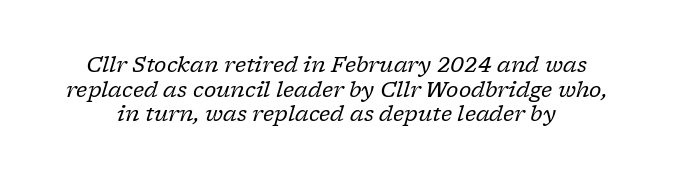
The image shows 21 px text type, italic (leaning right); set line spacing 1.17x, normal letter spacing, not underlined.
